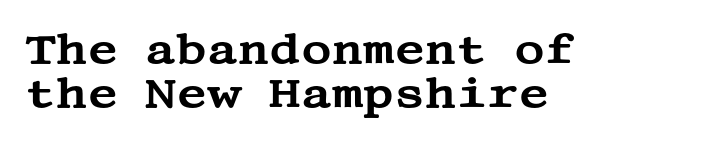
{"serif": "yes", "italic": "no", "width": "wide", "stroke_contrast": "medium", "x_height": "large", "underline": "no", "align": "left", "line_spacing": "tight", "line_spacing_ratio": 1.05, "letter_spacing": "normal", "letter_spacing_em": 0.0, "glyph_px": 42}
